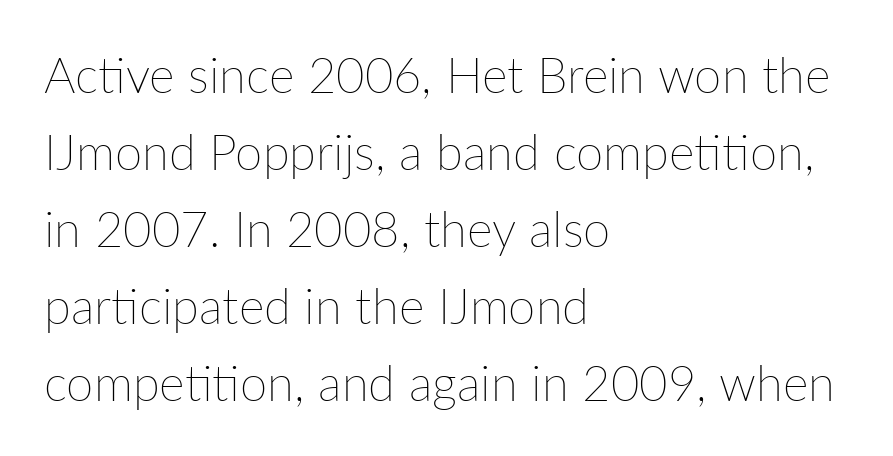
Q: Is the text bold? A: No.
Q: Is the text italic (slanted)? A: No, it is upright.
Q: Is the text underlined? A: No.
Q: How is the paragraph aligned? A: Left-aligned.
Q: Is the spacing between letters normal or unusually wide? A: Normal.
Q: Is the spacing between lines tight, normal or loose? A: Normal.
Q: Width (condensed, normal, or wide)? A: Normal.
Q: Stroke contrast? A: Low.
Q: x-height? A: Medium.
Q: Monospaced? A: No.
